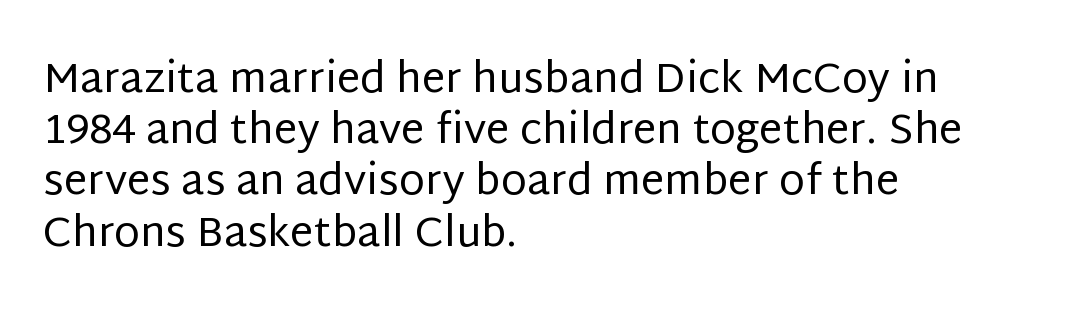
Every stem runs plumb, perpendicular to the baseline. Between one letter and the next there's only the usual sliver of space. This reads as an unemphasized weight, regular at the heaviest. Horizontally, the lines are justified to the leading edge only.
